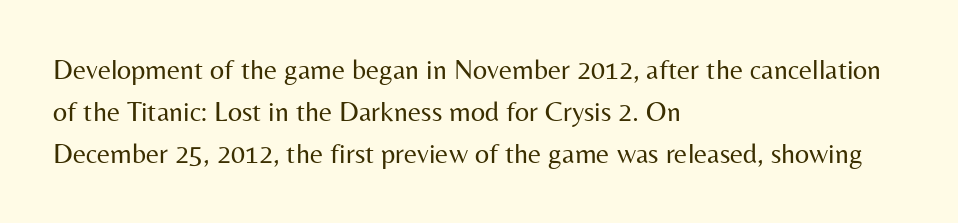
The image shows 28 px regular-weight sans-serif type, upright; set left-aligned, normal line spacing (1.5x), normal letter spacing, not underlined; medium stroke contrast and a medium x-height.
